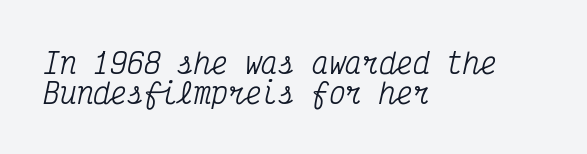
{"serif": "yes", "italic": "yes", "lean": "right", "slant_degrees": 12, "width": "condensed", "stroke_contrast": "medium", "x_height": "medium", "monospaced": "yes", "underline": "no", "align": "left", "line_spacing": "tight", "line_spacing_ratio": 1.06, "letter_spacing": "normal", "letter_spacing_em": 0.0, "glyph_px": 28}
